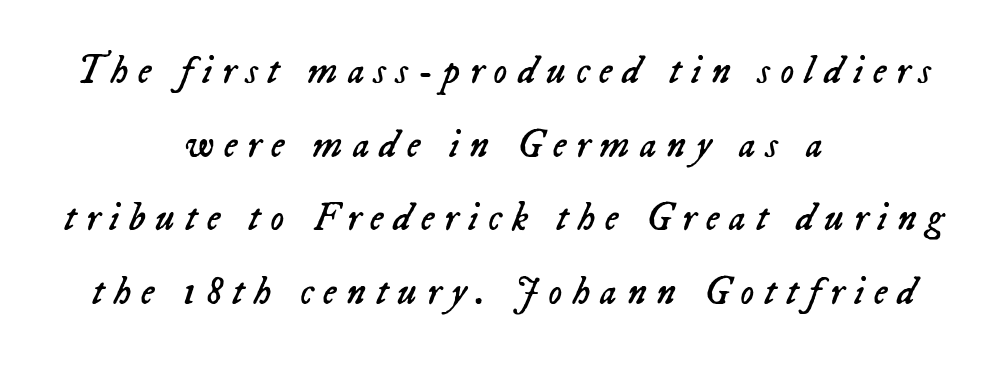
The strip under each line holds only bare page. Notice how the stems are inclined rather than vertical — that's the hallmark of italics. Neither beginnings nor endings align; midpoints do. The passage shown has open, widely tracked lettering throughout.
